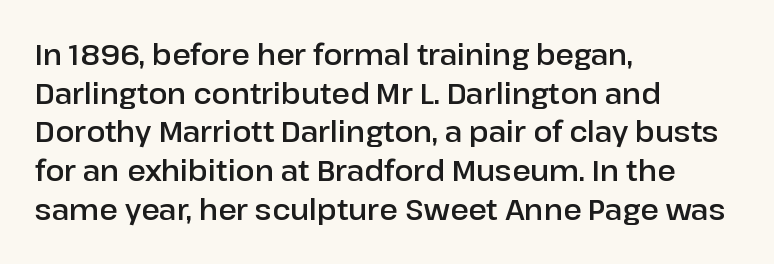
{"serif": "no", "italic": "no", "width": "normal", "stroke_contrast": "low", "x_height": "medium", "monospaced": "no", "underline": "no", "align": "left", "line_spacing": "normal", "line_spacing_ratio": 1.38, "letter_spacing": "normal", "letter_spacing_em": 0.0, "glyph_px": 28}
